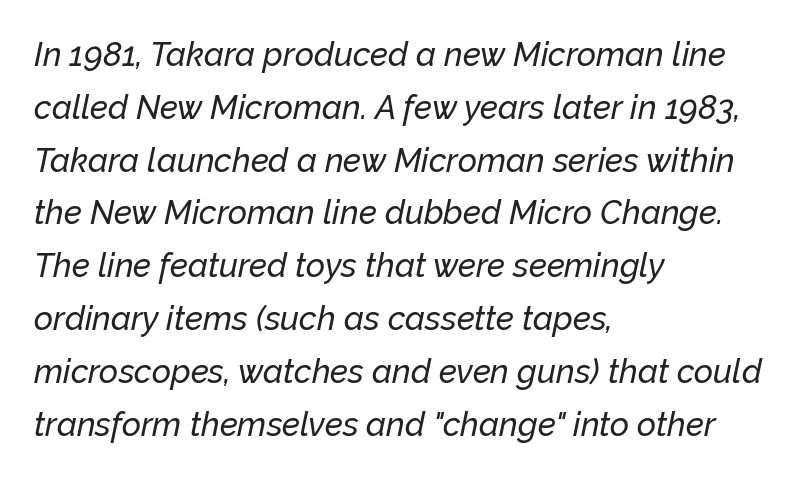
The image shows 33 px text type, italic (leaning right); set left-aligned, normal line spacing (1.6x), normal letter spacing, not underlined; low stroke contrast and a medium x-height.
